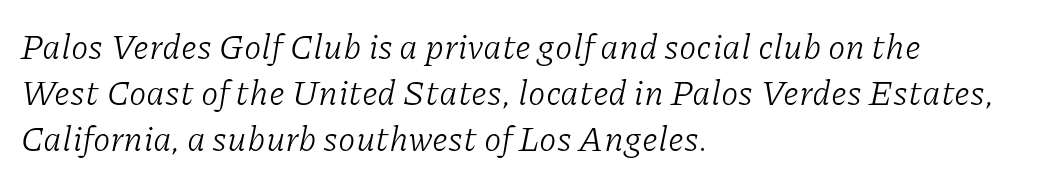
The image shows 35 px light serif type, italic (leaning right); set left-aligned, normal line spacing (1.32x), normal letter spacing, not underlined; low stroke contrast and a medium x-height.
